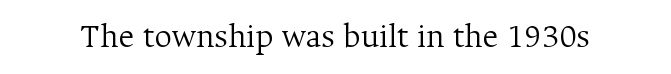
{"serif": "yes", "italic": "no", "bold": "no", "weight": "light", "width": "normal", "stroke_contrast": "medium", "x_height": "medium", "monospaced": "no", "underline": "no", "letter_spacing": "normal", "letter_spacing_em": 0.0, "glyph_px": 34}
